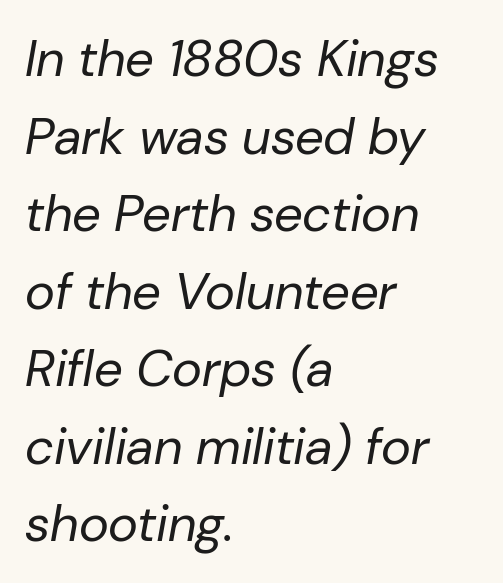
The image shows 51 px regular-weight type, italic (leaning right); set left-aligned, normal line spacing (1.52x), normal letter spacing, not underlined; low stroke contrast and a medium x-height.
